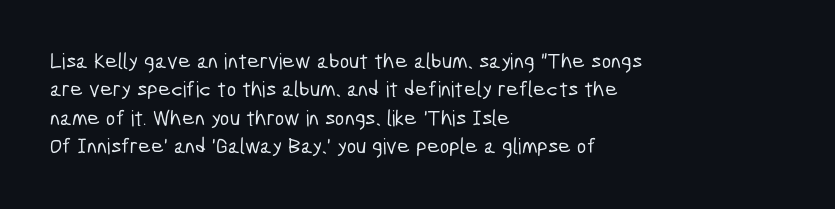
{"underline": "no", "align": "left", "line_spacing": "normal", "line_spacing_ratio": 1.29, "letter_spacing": "normal", "letter_spacing_em": 0.0, "glyph_px": 22}
